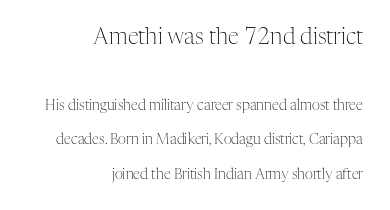
{"italic": "no", "bold": "no", "underline": "no", "align": "right", "line_spacing": "loose", "line_spacing_ratio": 2.46, "letter_spacing": "normal", "letter_spacing_em": 0.0, "larger_block": "first", "size_ratio": 1.57, "glyph_px": 22}
